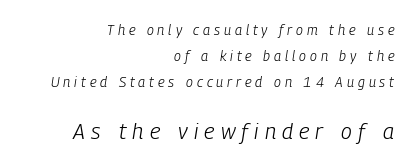
{"italic": "yes", "lean": "right", "slant_degrees": 9, "bold": "no", "underline": "no", "align": "right", "line_spacing_ratio": 1.86, "letter_spacing": "wide", "letter_spacing_em": 0.28, "larger_block": "second", "size_ratio": 1.57, "glyph_px": 22}
